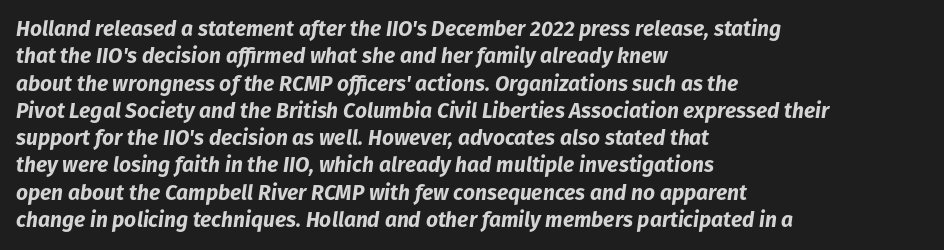
Q: Is the text bold? A: Yes.
Q: Is the text italic (slanted)? A: Yes, it leans right by about 8 degrees.
Q: Is the text underlined? A: No.
Q: How is the paragraph aligned? A: Left-aligned.
Q: Is the spacing between letters normal or unusually wide? A: Normal.
Q: Is the spacing between lines tight, normal or loose? A: Normal.
